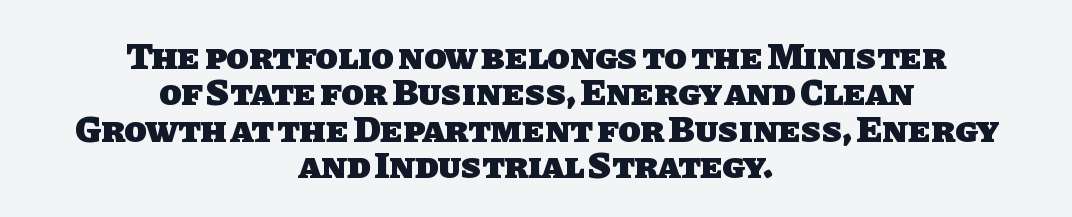
Q: Is the text bold? A: Yes.
Q: Is the typeface a serif or a sans-serif typeface? A: Sans-serif.
Q: Is the text underlined? A: No.
Q: How is the paragraph aligned? A: Centered.
Q: Is the spacing between letters normal or unusually wide? A: Normal.
Q: Is the spacing between lines tight, normal or loose? A: Tight.
Q: Width (condensed, normal, or wide)? A: Normal.
Q: Stroke contrast? A: Low.
Q: x-height? A: Large.
Q: Monospaced? A: No.
